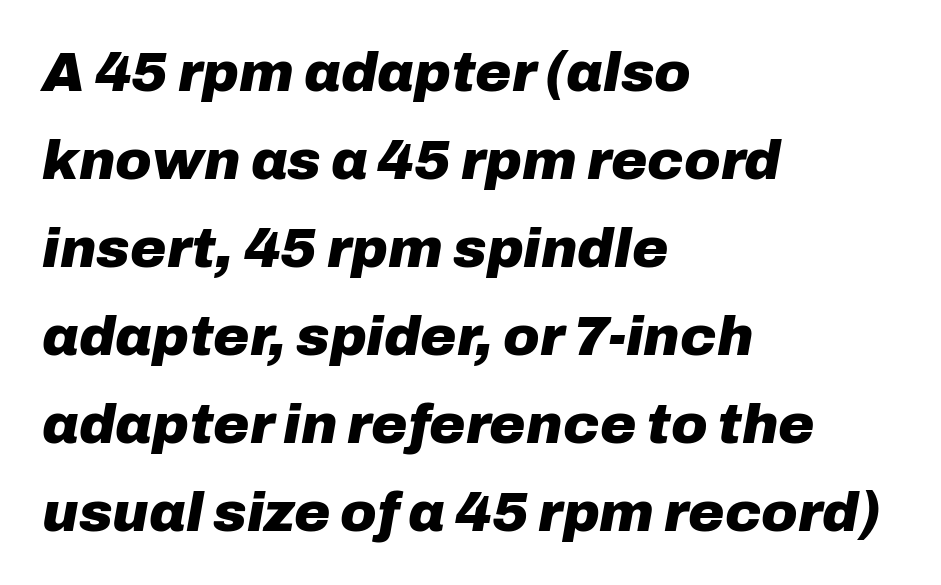
The words here are not underlined. Students, this is bold: see how much ink each stroke carries. Each letter keeps its own natural width here, so spacing adapts to shape. Vertically, the passage feels balanced, rows spaced as you'd expect. The letters are slanted; this is an italic face.
